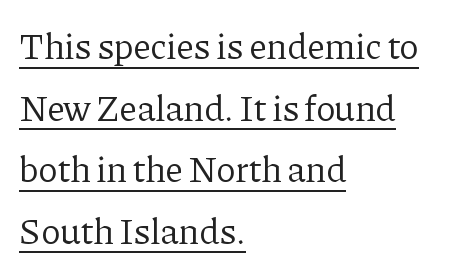
Spacing verdict: proportional, widths tailored to each character. Underlining? Definitely there. The setting favours the left margin, as ordinary paragraphs usually do. Upright lettering throughout. In terms of letterspacing, this is plain default setting. What kind of face is this? One with serifs.
